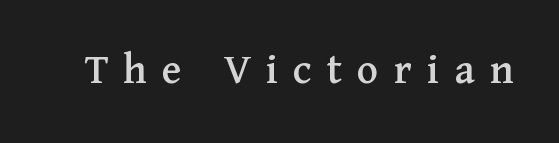
Q: Is the text italic (slanted)? A: No, it is upright.
Q: Is the typeface a serif or a sans-serif typeface? A: Serif.
Q: Is the text underlined? A: No.
Q: Is the spacing between letters normal or unusually wide? A: Unusually wide.
Q: Width (condensed, normal, or wide)? A: Normal.
Q: Stroke contrast? A: Medium.
Q: x-height? A: Medium.
Q: Monospaced? A: No.
